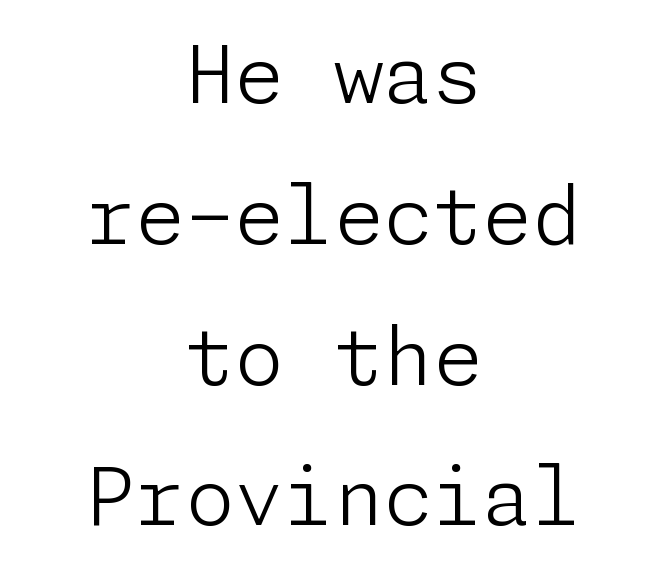
Q: Is the text bold? A: No.
Q: Is the text italic (slanted)? A: No, it is upright.
Q: Is the typeface a serif or a sans-serif typeface? A: Sans-serif.
Q: Is the text underlined? A: No.
Q: How is the paragraph aligned? A: Centered.
Q: Is the spacing between letters normal or unusually wide? A: Normal.
Q: Width (condensed, normal, or wide)? A: Normal.
Q: Stroke contrast? A: Low.
Q: x-height? A: Medium.
